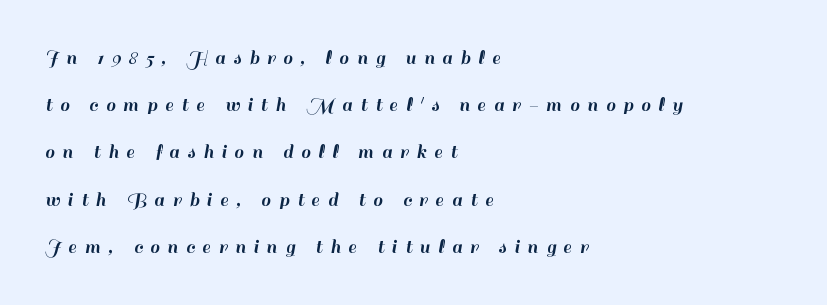
Rule under the text: the space is simply empty. In CSS terms this would be text-align: left. The line texture is sparse and dotted thanks to wide tracking. Horizontal bands of white between lines are thick stripes.
